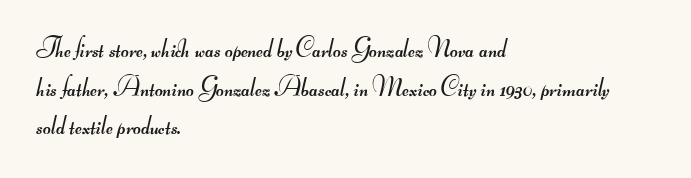
Weight: not bold — regular or lighter. Clear beneath every line of the passage. Casual observation: everything's shoved over to the left. What stands out about the letter spacing? Nothing — it is the standard amount. The leading is moderate, giving the passage an even texture.
